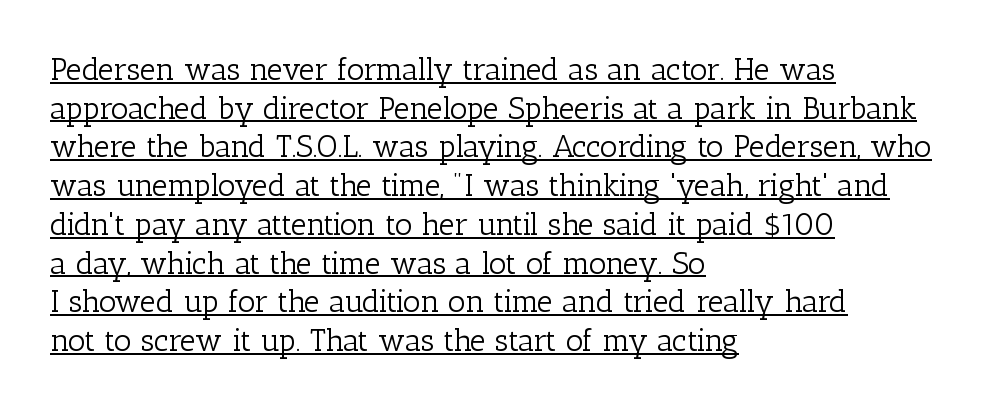
{"serif": "yes", "italic": "no", "bold": "no", "weight": "light", "width": "normal", "stroke_contrast": "low", "x_height": "medium", "monospaced": "no", "underline": "yes", "align": "left", "line_spacing": "normal", "line_spacing_ratio": 1.25, "letter_spacing": "normal", "letter_spacing_em": 0.0, "glyph_px": 31}
